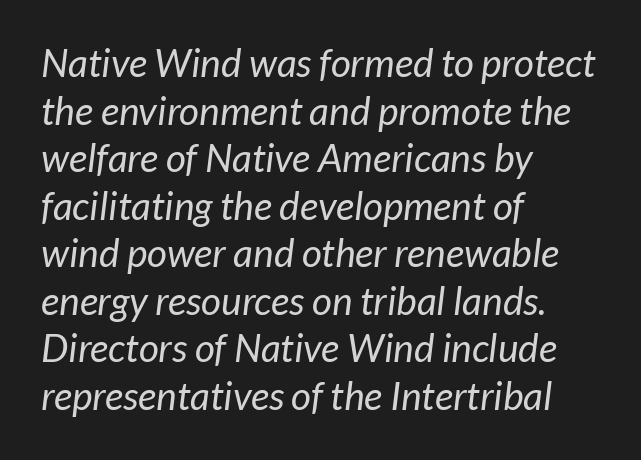
A typesetter would call this proportional, since set widths differ per character. No heavy texture on the line: the type isn't bold. Underlining? Definitely not there. Classification — sans serif.
